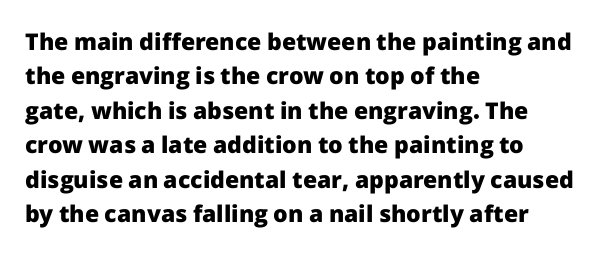
Q: Is the text bold? A: Yes.
Q: Is the text italic (slanted)? A: No, it is upright.
Q: Is the text underlined? A: No.
Q: How is the paragraph aligned? A: Left-aligned.
Q: Is the spacing between letters normal or unusually wide? A: Normal.
Q: Is the spacing between lines tight, normal or loose? A: Normal.
